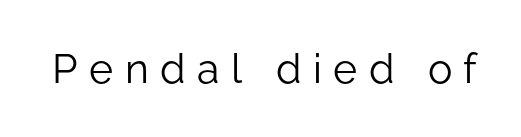
The lettering stays uniformly vertical, giving the passage a roman look. Serif or sans? Sans — the stroke terminals are bare. Looks like regular typesetting: each glyph gets only the width it needs. In terms of letterspacing, this is a distinctly airy, spread setting. Heaviness? Minimal to ordinary, like unemphasized prose. Letters rest on an invisible, unmarked baseline.
